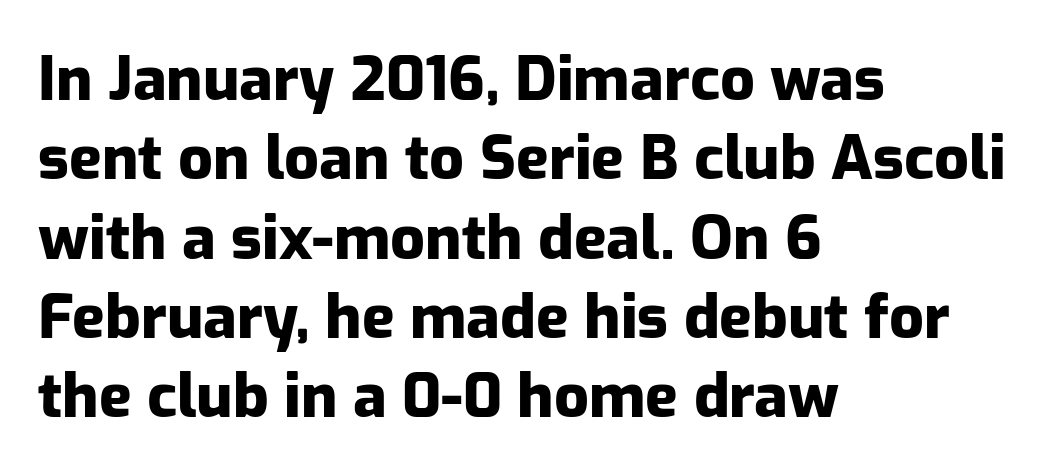
{"serif": "no", "italic": "no", "bold": "yes", "weight": "heavy", "width": "normal", "stroke_contrast": "low", "x_height": "medium", "monospaced": "no", "underline": "no", "align": "left", "line_spacing": "normal", "line_spacing_ratio": 1.3, "letter_spacing": "normal", "letter_spacing_em": 0.0, "glyph_px": 61}
